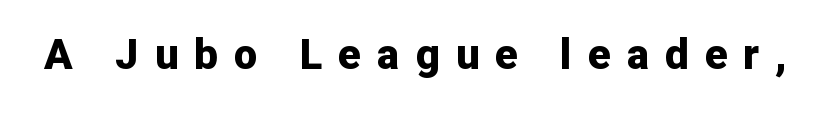
Q: Is the text bold? A: Yes.
Q: Is the text italic (slanted)? A: No, it is upright.
Q: Is the typeface a serif or a sans-serif typeface? A: Sans-serif.
Q: Is the text underlined? A: No.
Q: Is the spacing between letters normal or unusually wide? A: Unusually wide.
Q: Width (condensed, normal, or wide)? A: Normal.
Q: Stroke contrast? A: Low.
Q: x-height? A: Medium.
Q: Monospaced? A: No.
